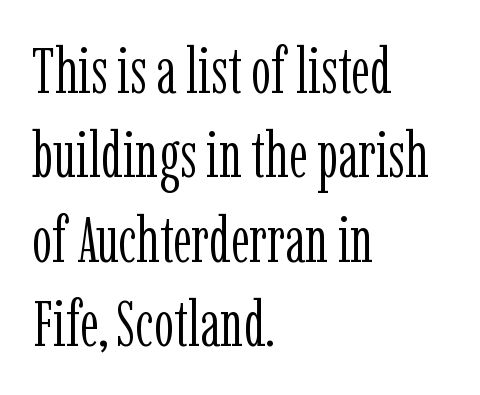
A typesetter would label this face a serif. These lines are rendered in a variable-pitch font. A typesetter would mark this as roman, not italic. Weight: in the light-to-regular range.
